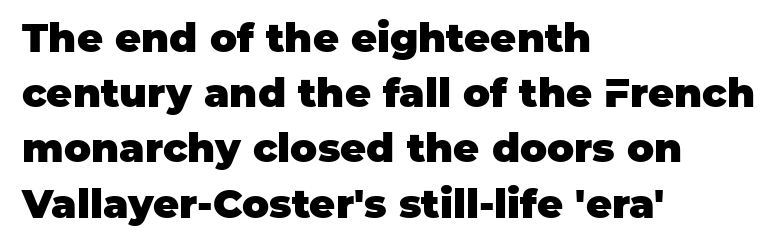
This block has exactly the height ordinary leading produces. The specimen reads as upright at a glance. Note the varied advance widths — an 'i' is clearly narrower than an 'm'. The space directly below the letters is spotless. The type family on display is of the sans-serif kind.
